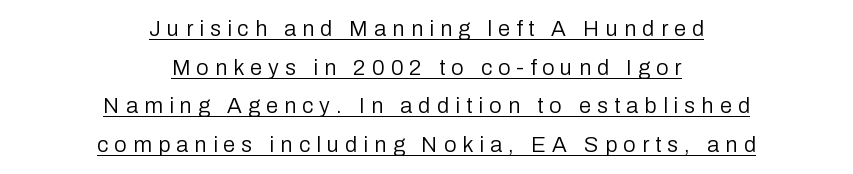
The image shows 22 px text type, upright; set centered, line spacing 1.76x, unusually wide letter spacing (+0.28 em), underlined.
